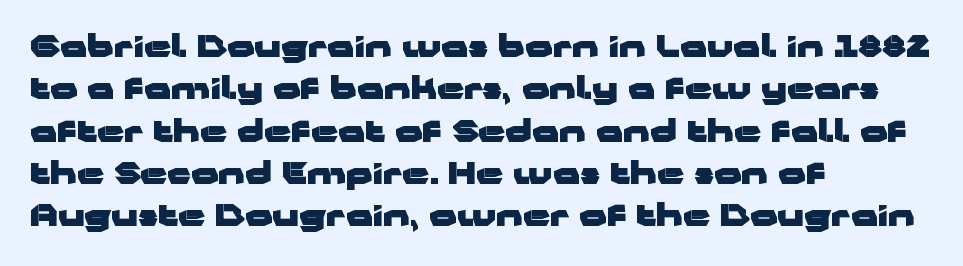
The image shows 30 px heavy, wide sans-serif type, upright; set left-aligned, normal line spacing (1.41x), normal letter spacing, not underlined; low stroke contrast and a medium x-height.
